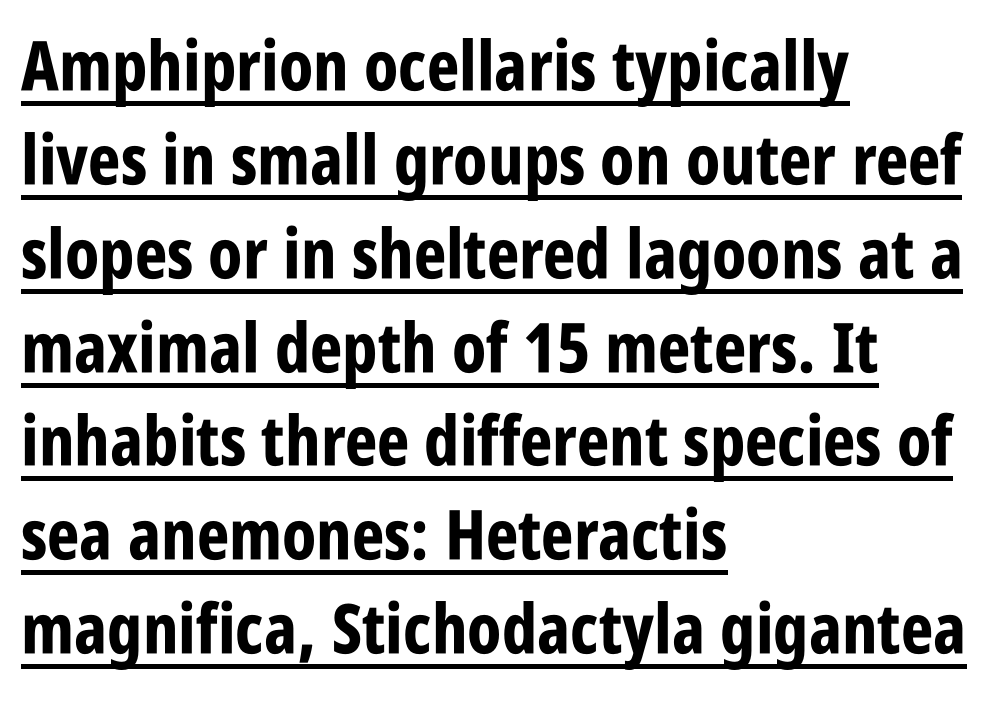
{"serif": "no", "italic": "no", "bold": "yes", "weight": "bold", "width": "condensed", "stroke_contrast": "low", "x_height": "large", "monospaced": "no", "underline": "yes", "align": "left", "line_spacing": "normal", "line_spacing_ratio": 1.36, "letter_spacing": "normal", "letter_spacing_em": 0.0, "glyph_px": 69}
